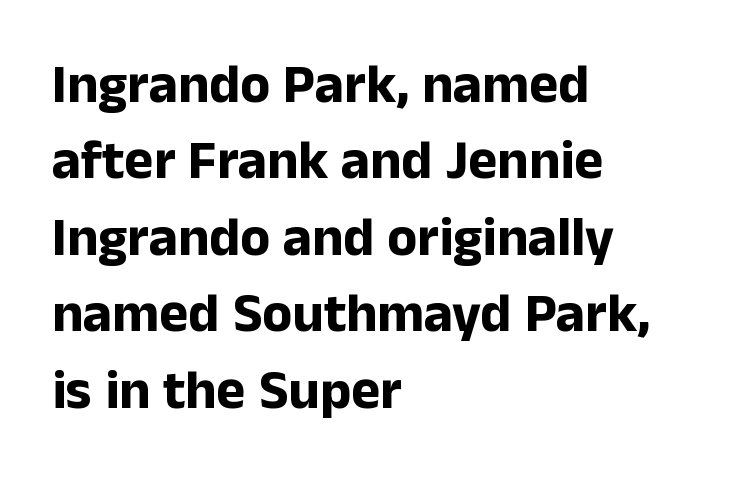
Q: Is the text bold? A: Yes.
Q: Is the text italic (slanted)? A: No, it is upright.
Q: Is the typeface a serif or a sans-serif typeface? A: Sans-serif.
Q: Is the text underlined? A: No.
Q: How is the paragraph aligned? A: Left-aligned.
Q: Is the spacing between letters normal or unusually wide? A: Normal.
Q: Is the spacing between lines tight, normal or loose? A: Normal.
Q: Width (condensed, normal, or wide)? A: Normal.
Q: Stroke contrast? A: Low.
Q: x-height? A: Medium.
Q: Monospaced? A: No.
